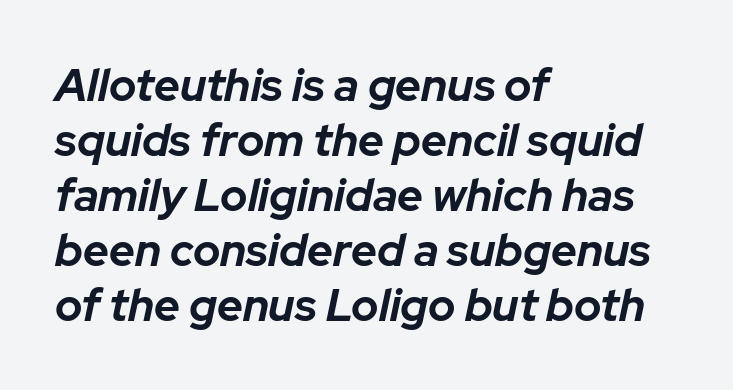
The image shows 45 px bold type, italic (leaning right); set left-aligned, line spacing 1.22x, normal letter spacing, not underlined; low stroke contrast and a medium x-height.
